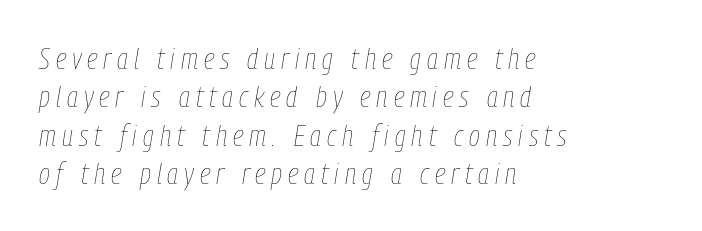
{"italic": "yes", "lean": "right", "slant_degrees": 9, "bold": "no", "weight": "thin", "width": "condensed", "stroke_contrast": "low", "x_height": "medium", "monospaced": "no", "underline": "no", "align": "left", "line_spacing": "normal", "line_spacing_ratio": 1.28, "letter_spacing": "wide", "letter_spacing_em": 0.2, "glyph_px": 30}
